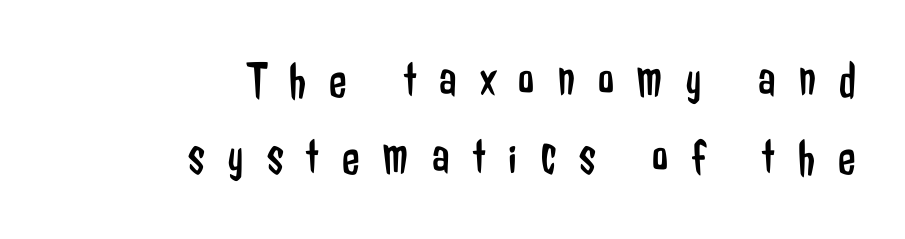
The rag falls on the left side of this text block. Typographically, this falls in the sans-serif category. The font is comparable to plain body text, perhaps lighter. These lines are rendered in a variable-pitch font. Reading down the column, the eye jumps a familiar distance to each next line.
